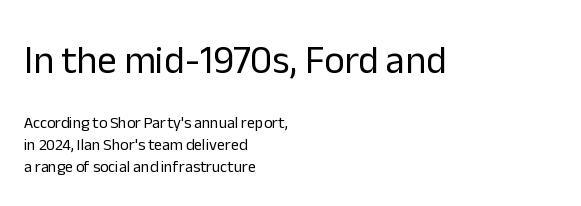
The image shows 39 px regular-weight sans-serif type, upright; set left-aligned, normal line spacing (1.36x), normal letter spacing, not underlined; the first (top) block is 2.44x larger; low stroke contrast and a medium x-height.
